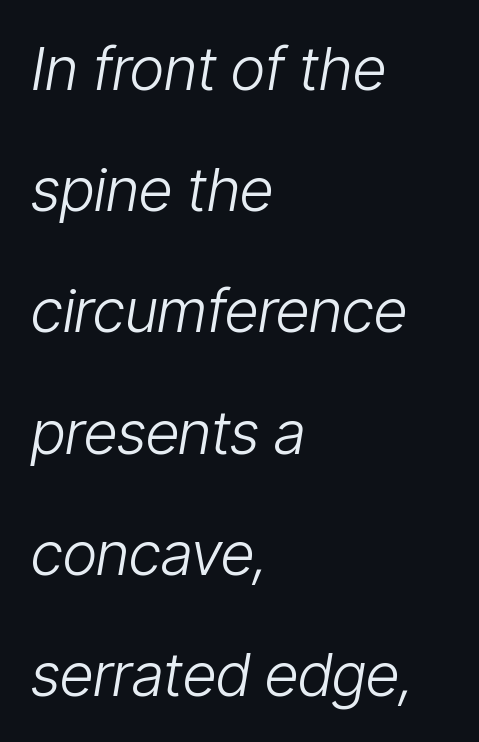
{"italic": "yes", "lean": "right", "slant_degrees": 9, "bold": "no", "weight": "light", "width": "condensed", "stroke_contrast": "low", "x_height": "medium", "monospaced": "no", "underline": "no", "align": "left", "line_spacing": "loose", "line_spacing_ratio": 2.02, "letter_spacing": "normal", "letter_spacing_em": 0.0, "glyph_px": 60}
